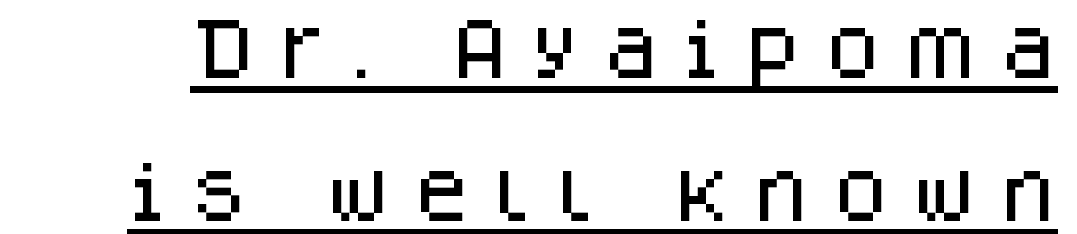
Q: Is the text italic (slanted)? A: No, it is upright.
Q: Is the typeface a serif or a sans-serif typeface? A: Sans-serif.
Q: Is the text underlined? A: Yes.
Q: Is the spacing between letters normal or unusually wide? A: Unusually wide.
Q: Is the spacing between lines tight, normal or loose? A: Loose.
Q: Width (condensed, normal, or wide)? A: Normal.
Q: Stroke contrast? A: Low.
Q: x-height? A: Large.
Q: Monospaced? A: No.
